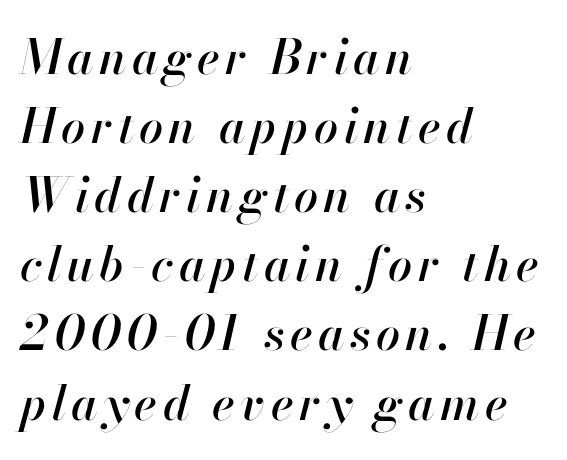
The image shows 48 px text type, italic (leaning right); set left-aligned, normal line spacing (1.44x), not underlined; high stroke contrast and a small x-height.
